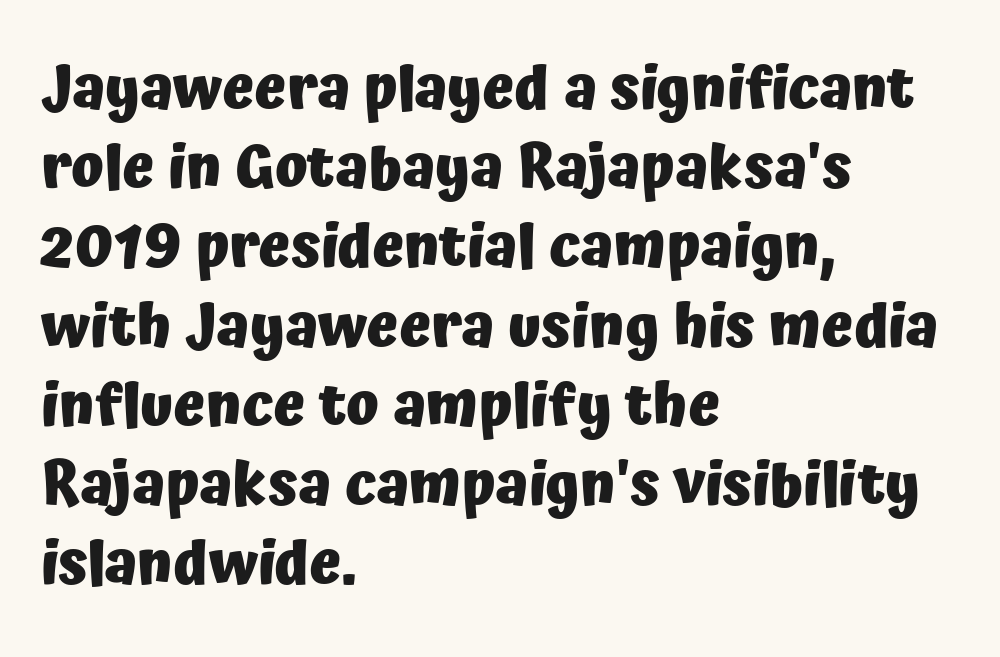
{"serif": "no", "italic": "no", "bold": "yes", "weight": "heavy", "width": "normal", "stroke_contrast": "low", "x_height": "medium", "monospaced": "no", "underline": "no", "align": "left", "line_spacing": "normal", "line_spacing_ratio": 1.32, "letter_spacing": "normal", "letter_spacing_em": 0.0, "glyph_px": 60}
